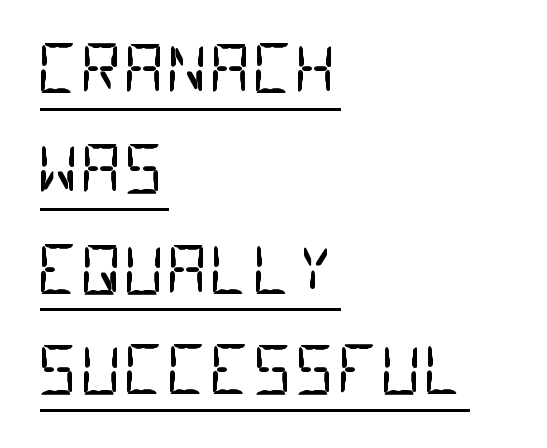
{"serif": "no", "bold": "no", "weight": "regular", "width": "condensed", "stroke_contrast": "low", "x_height": "large", "monospaced": "yes", "underline": "yes", "align": "left", "line_spacing": "normal", "line_spacing_ratio": 1.52, "letter_spacing": "normal", "letter_spacing_em": 0.0, "glyph_px": 66}
